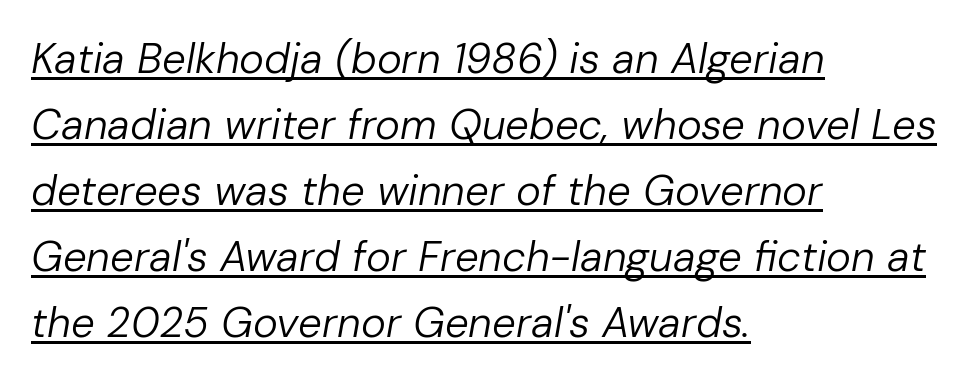
The image shows 42 px regular-weight type, italic (leaning right); set left-aligned, normal line spacing (1.57x), normal letter spacing, underlined; low stroke contrast and a medium x-height.
